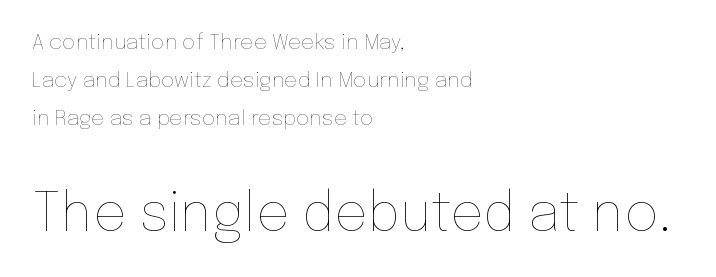
{"italic": "no", "bold": "no", "weight": "thin", "width": "normal", "stroke_contrast": "low", "x_height": "medium", "monospaced": "no", "underline": "no", "align": "left", "line_spacing_ratio": 1.82, "letter_spacing": "normal", "letter_spacing_em": 0.0, "larger_block": "second", "size_ratio": 2.52, "glyph_px": 53}
